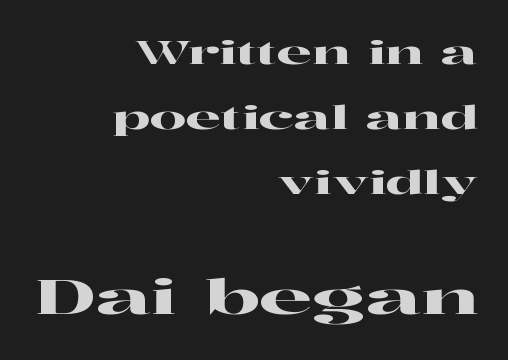
The image shows 48 px wide serif type, upright; set right-aligned, loose line spacing (2.03x), normal letter spacing, not underlined; the second (bottom) block is 1.5x larger; high stroke contrast and a medium x-height.
